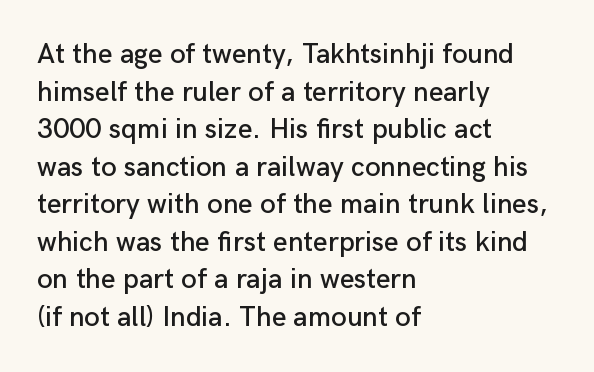
Is there much room between lines? A standard amount, neither cramped nor airy. The face used here is a sans, in the tradition of grotesques and geometrics. This sample uses plain, unmodified letter spacing. You can tell it's not italic because the verticals are truly vertical.
